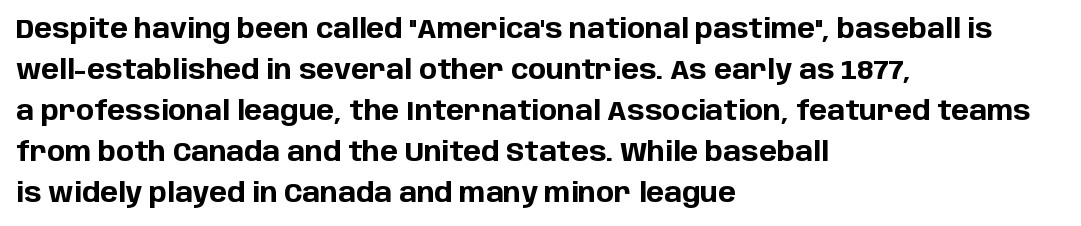
The image shows 27 px bold type, upright; set left-aligned, normal line spacing (1.52x), normal letter spacing, not underlined.
